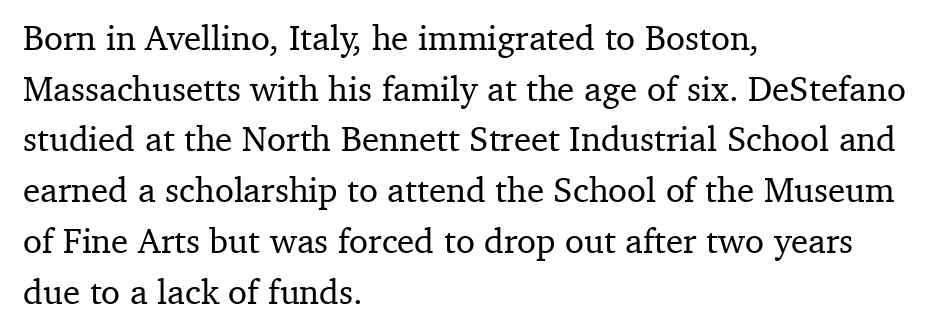
Interline gaps are of average width in this sample. Characters remain perfectly vertical along every line. These lines are composed in type with serifs. A bare baseline throughout the passage.
